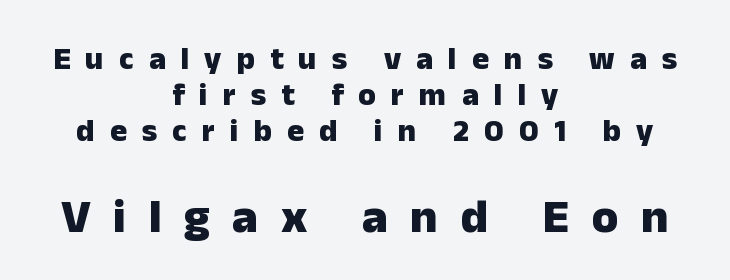
Q: Is the text bold? A: Yes.
Q: Is the text italic (slanted)? A: No, it is upright.
Q: Is the typeface a serif or a sans-serif typeface? A: Sans-serif.
Q: Is the text underlined? A: No.
Q: How is the paragraph aligned? A: Centered.
Q: Is the spacing between letters normal or unusually wide? A: Unusually wide.
Q: Is the spacing between lines tight, normal or loose? A: Tight.
Q: Which block of text is set in a larger size, the first (top) or the second (bottom)? A: The second (bottom) one.
Q: Width (condensed, normal, or wide)? A: Normal.
Q: Stroke contrast? A: Low.
Q: x-height? A: Medium.
Q: Monospaced? A: No.
